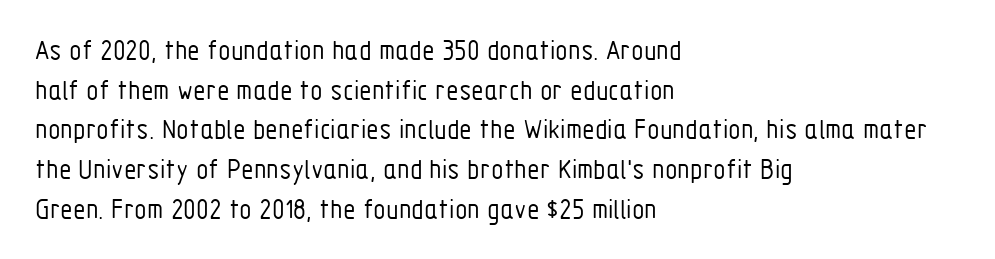
The image shows 29 px light, condensed sans-serif type, upright; set left-aligned, normal line spacing (1.37x), normal letter spacing, not underlined; low stroke contrast and a medium x-height.
